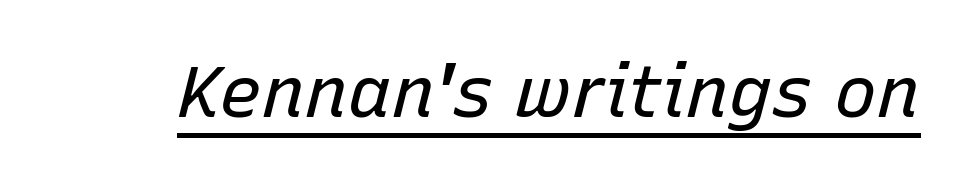
The image shows 72 px regular-weight type, italic (leaning right); set normal letter spacing, underlined; low stroke contrast and a medium x-height.
